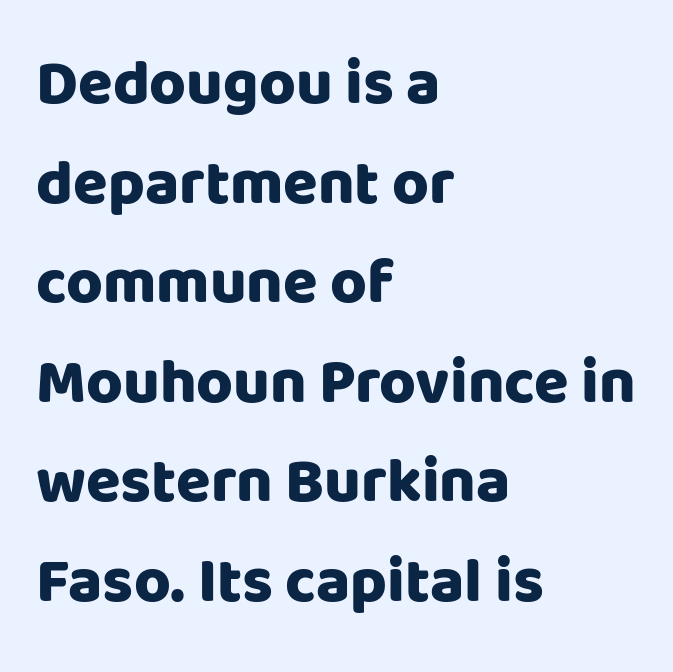
Pretty heavy lettering here — definitely bold. The text block is weighted toward the left margin, trailing off unevenly rightward. The space beneath each line is pristine and unruled. Style check: upright. Here the designer chose a conventional face with non-uniform glyph widths. Vertical spacing — default.
